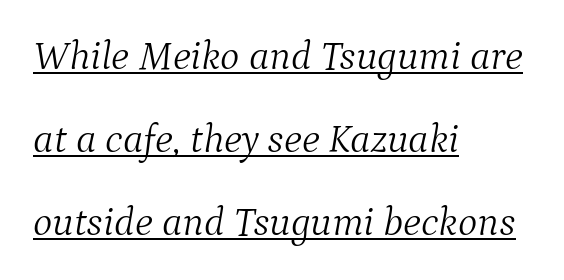
The image shows 41 px light serif type, italic (leaning right); set left-aligned, loose line spacing (2.02x), normal letter spacing, underlined; medium stroke contrast and a medium x-height.
